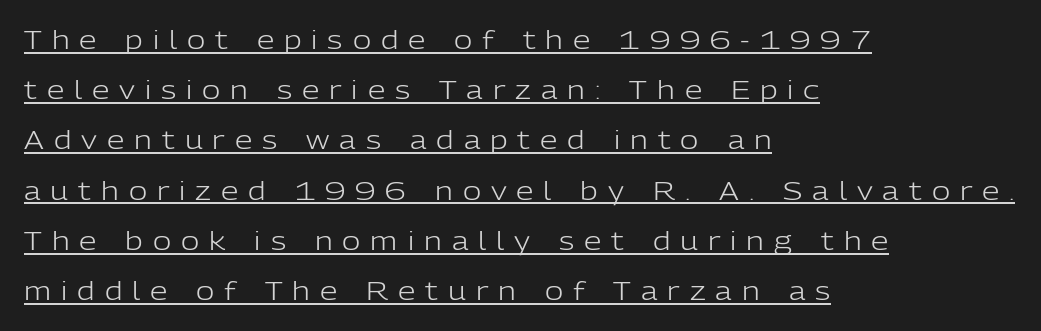
The image shows 25 px text type, upright; set left-aligned, loose line spacing (2.01x), unusually wide letter spacing (+0.4 em), underlined.
